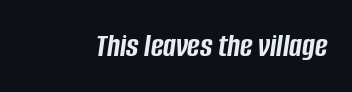
The image shows 34 px semibold, condensed type, italic (leaning right); set normal letter spacing, not underlined; low stroke contrast and a large x-height.
